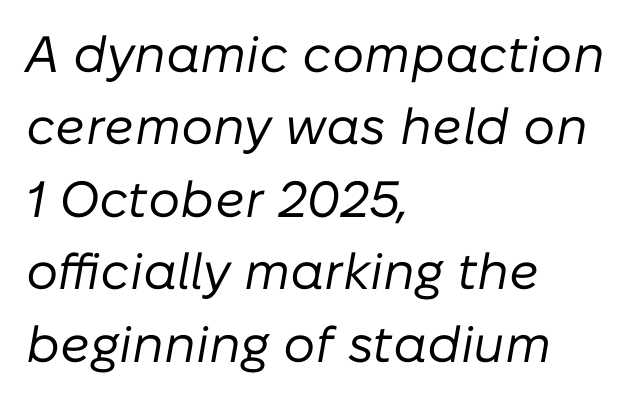
Check the space under the baseline: it is left empty. Style check: oblique. Counters stay open thanks to moderate or lighter strokes. The face used here is proportionally spaced, like ordinary book or web type.
